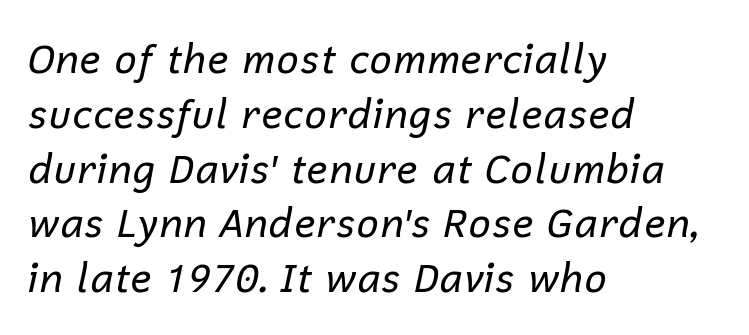
The text block is weighted toward the left margin, trailing off unevenly rightward. A typesetter would call this proportional, since set widths differ per character. No extra ink here — the face is not bold. The whole block is typeset with a tilt. Nobody drew a line under any word here.
